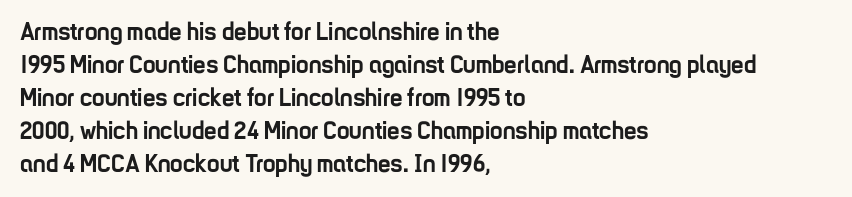
{"italic": "no", "bold": "yes", "underline": "no", "align": "left", "line_spacing": "normal", "line_spacing_ratio": 1.32, "letter_spacing": "normal", "letter_spacing_em": 0.0, "glyph_px": 25}
